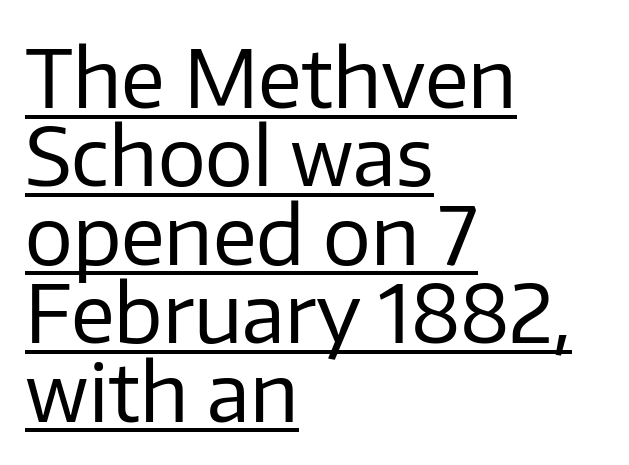
{"serif": "no", "italic": "no", "bold": "no", "weight": "regular", "width": "normal", "stroke_contrast": "low", "x_height": "medium", "monospaced": "no", "underline": "yes", "align": "left", "line_spacing": "tight", "line_spacing_ratio": 0.98, "letter_spacing": "normal", "letter_spacing_em": 0.0, "glyph_px": 80}
